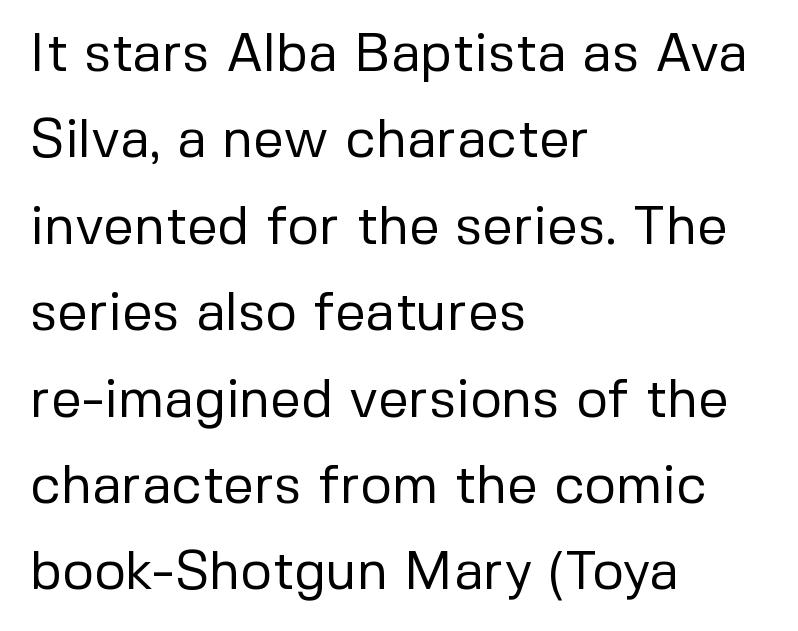
Check under the words: just untouched page. Heft: none added — not bold. The rendering uses natural spacing where letterforms have individual widths. Compared with typical body copy, the letter spacing here is the same. A student would call this left alignment; a typographer would say flush left, rag right. The glyphs in this specimen are sans serif.
